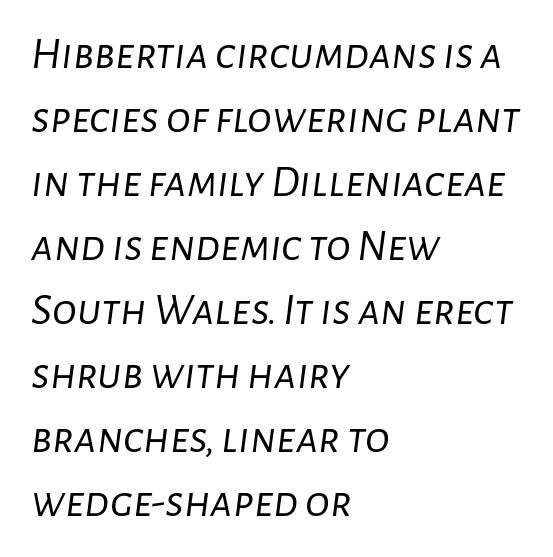
{"italic": "yes", "lean": "right", "slant_degrees": 7, "bold": "no", "weight": "light", "width": "normal", "stroke_contrast": "low", "x_height": "medium", "monospaced": "no", "underline": "no", "align": "left", "line_spacing": "normal", "line_spacing_ratio": 1.39, "letter_spacing": "normal", "letter_spacing_em": 0.0, "glyph_px": 46}
